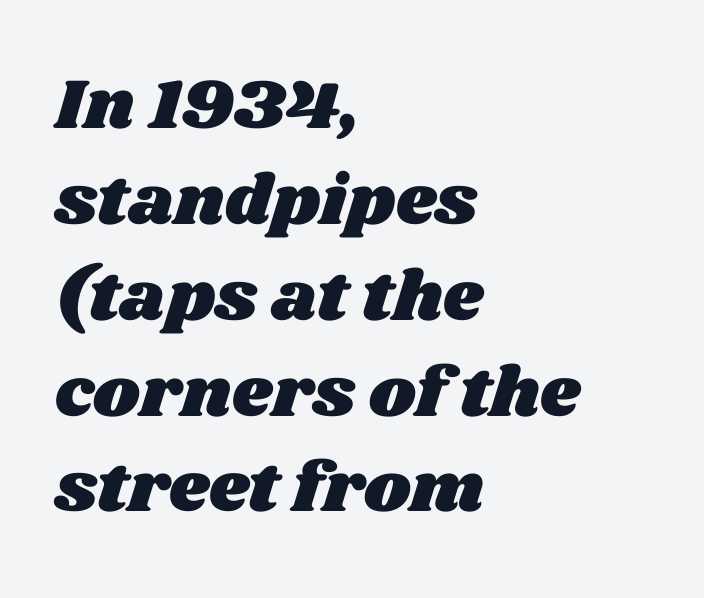
Q: Is the text underlined? A: No.
Q: How is the paragraph aligned? A: Left-aligned.
Q: Is the spacing between letters normal or unusually wide? A: Normal.
Q: Is the spacing between lines tight, normal or loose? A: Normal.
Q: Width (condensed, normal, or wide)? A: Wide.
Q: Stroke contrast? A: Medium.
Q: x-height? A: Large.
Q: Monospaced? A: No.
